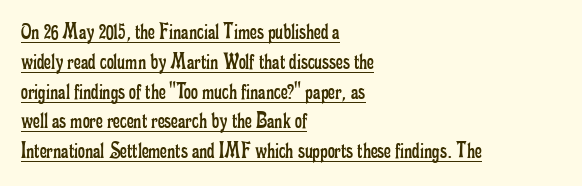
The image shows 24 px text type, upright; set left-aligned, line spacing 1.24x, normal letter spacing, underlined.
